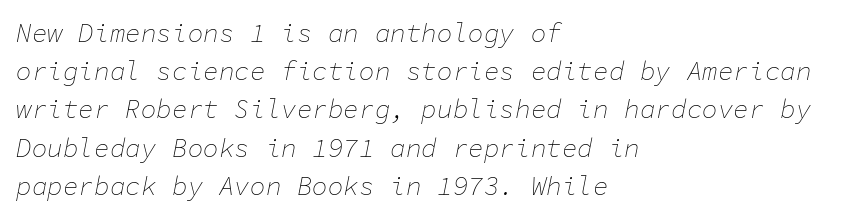
These lines keep a tight, regular rhythm from letter to letter. Quick note: underline off. The compositor pushed each line to the left boundary. Observe the lean: these are italic letterforms. The vertical gap from one line to the next is medium.
